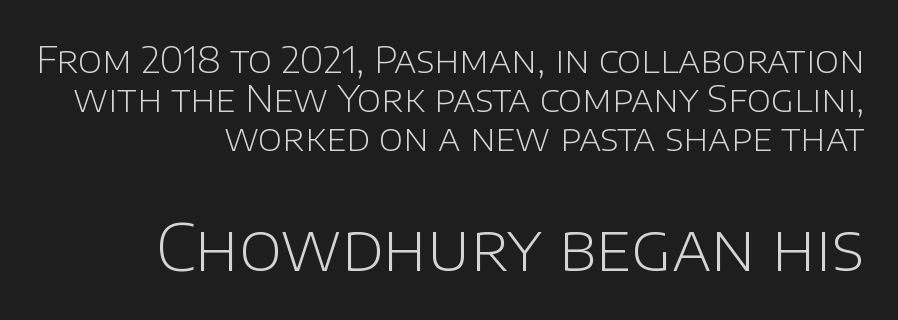
{"serif": "no", "italic": "no", "bold": "no", "weight": "light", "width": "normal", "stroke_contrast": "low", "x_height": "large", "monospaced": "no", "underline": "no", "align": "right", "line_spacing": "tight", "line_spacing_ratio": 1.06, "letter_spacing": "normal", "letter_spacing_em": 0.0, "larger_block": "second", "size_ratio": 1.76, "glyph_px": 65}
